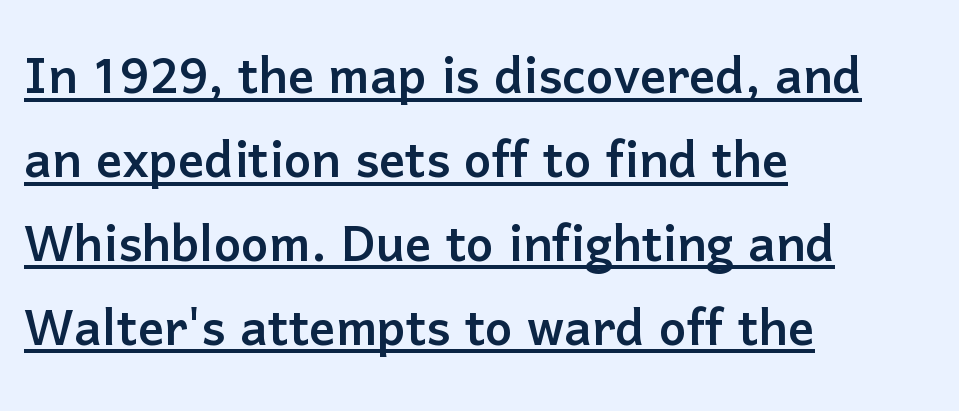
Each line of the rendering has a horizontal stroke beneath the glyphs. Note: no serifs on the glyphs. Unlike italic type, these characters show no tilt at all. Vertically, the passage feels balanced, rows spaced as you'd expect.
